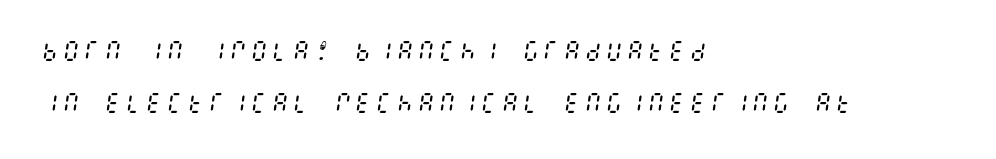
Q: Is the text bold? A: No.
Q: Is the text italic (slanted)? A: Yes, it leans right by about 8 degrees.
Q: Is the text underlined? A: No.
Q: How is the paragraph aligned? A: Left-aligned.
Q: Is the spacing between lines tight, normal or loose? A: Loose.
